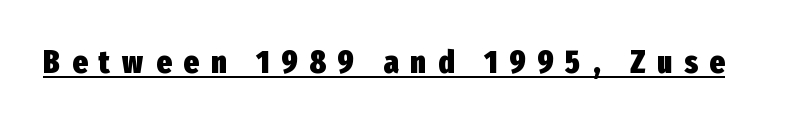
The image shows 32 px heavy, condensed sans-serif type, upright; set unusually wide letter spacing (+0.38 em), underlined; low stroke contrast and a medium x-height.
